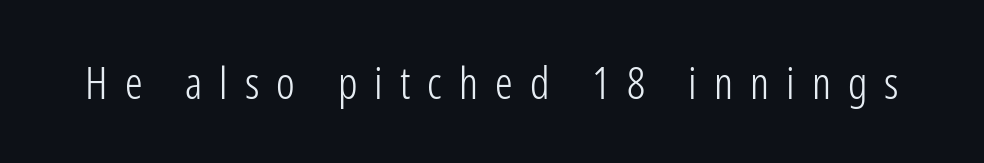
Q: Is the text bold? A: No.
Q: Is the text italic (slanted)? A: No, it is upright.
Q: Is the typeface a serif or a sans-serif typeface? A: Sans-serif.
Q: Is the text underlined? A: No.
Q: Is the spacing between letters normal or unusually wide? A: Unusually wide.
Q: Width (condensed, normal, or wide)? A: Condensed.
Q: Stroke contrast? A: Low.
Q: x-height? A: Medium.
Q: Monospaced? A: No.
